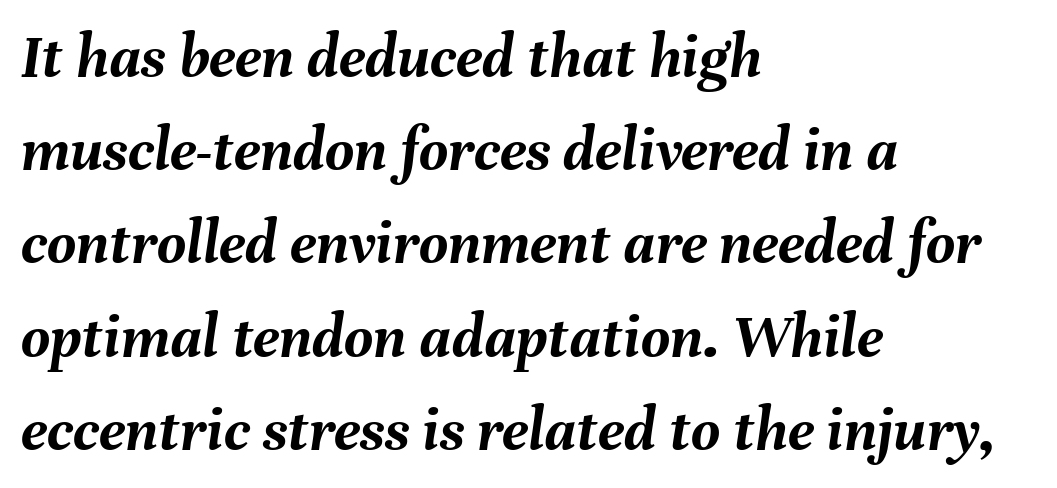
Q: Is the text bold? A: Yes.
Q: Is the text italic (slanted)? A: Yes, it leans right by about 8 degrees.
Q: Is the text underlined? A: No.
Q: How is the paragraph aligned? A: Left-aligned.
Q: Is the spacing between letters normal or unusually wide? A: Normal.
Q: Is the spacing between lines tight, normal or loose? A: Normal.
Q: Width (condensed, normal, or wide)? A: Normal.
Q: Stroke contrast? A: Medium.
Q: x-height? A: Medium.
Q: Monospaced? A: No.
